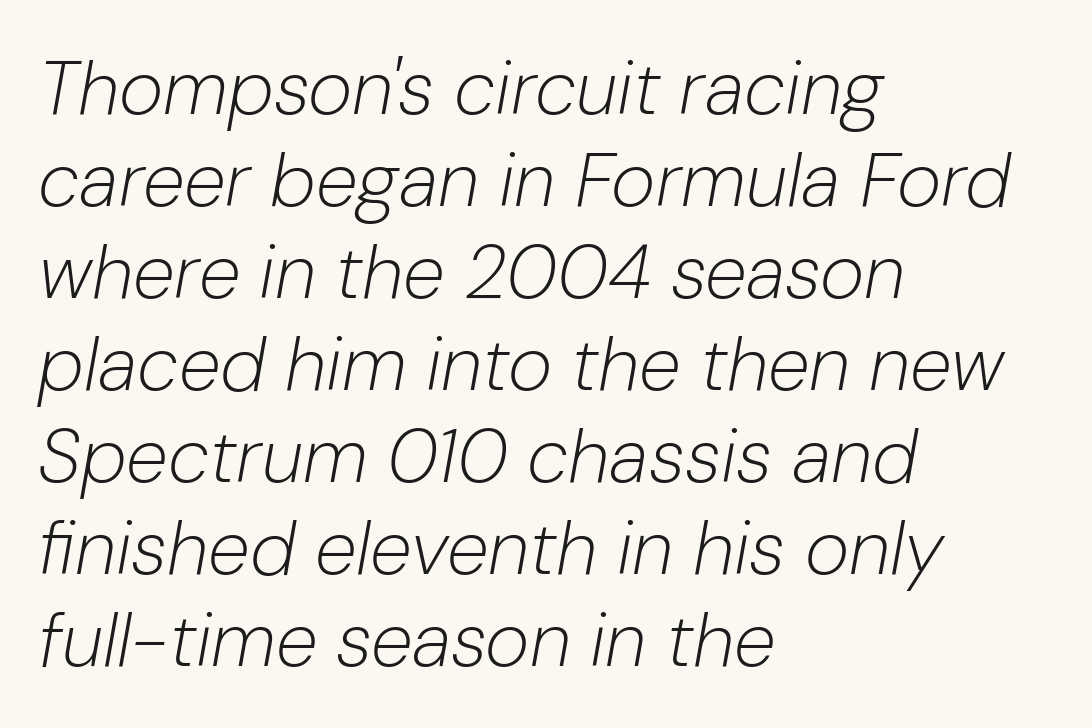
Q: Is the text bold? A: No.
Q: Is the text italic (slanted)? A: Yes, it leans right by about 10 degrees.
Q: Is the text underlined? A: No.
Q: How is the paragraph aligned? A: Left-aligned.
Q: Is the spacing between letters normal or unusually wide? A: Normal.
Q: Width (condensed, normal, or wide)? A: Normal.
Q: Stroke contrast? A: Low.
Q: x-height? A: Medium.
Q: Monospaced? A: No.
